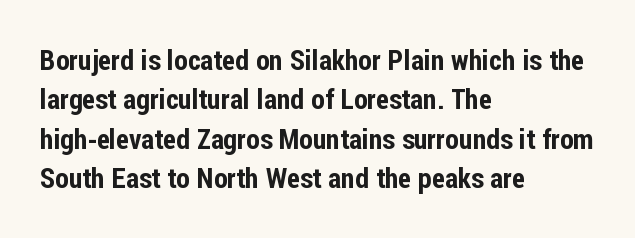
The image shows 28 px condensed sans-serif type, upright; set left-aligned, normal line spacing (1.41x), normal letter spacing, not underlined; low stroke contrast and a medium x-height.
